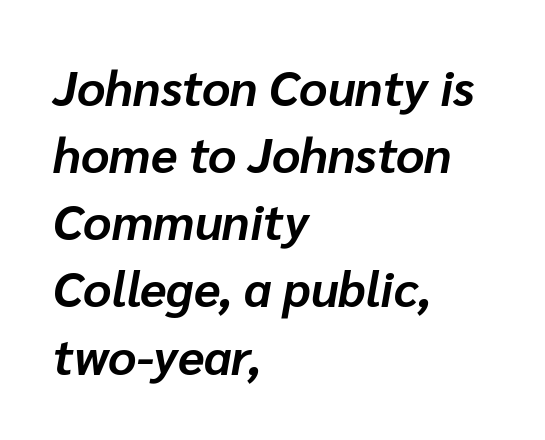
Q: Is the text bold? A: Yes.
Q: Is the text italic (slanted)? A: Yes, it leans right by about 10 degrees.
Q: Is the text underlined? A: No.
Q: How is the paragraph aligned? A: Left-aligned.
Q: Is the spacing between letters normal or unusually wide? A: Normal.
Q: Is the spacing between lines tight, normal or loose? A: Normal.
Q: Width (condensed, normal, or wide)? A: Normal.
Q: Stroke contrast? A: Low.
Q: x-height? A: Medium.
Q: Monospaced? A: No.
